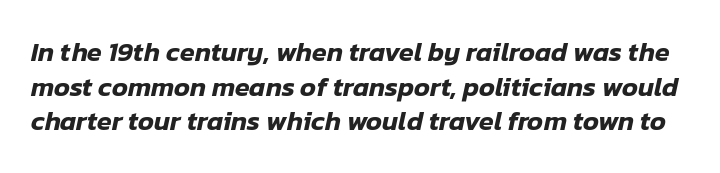
The image shows 27 px text type, italic (leaning right); set normal line spacing (1.28x), normal letter spacing, not underlined.
